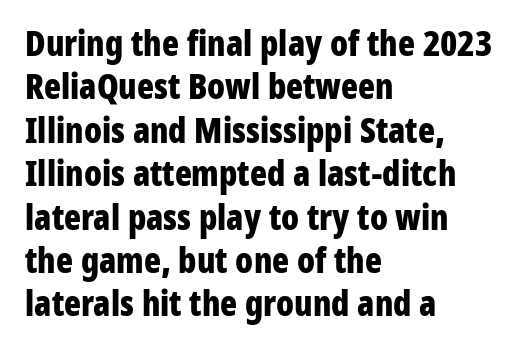
This sample uses a sans-serif face. Tall strokes in this sample are plumb rather than angled. Spacing verdict: proportional, widths tailored to each character. A full-strength bold gives these letters their thick strokes. The letterforms sit shoulder to shoulder at normal distance. All the whitespace from short lines collects on the right.
